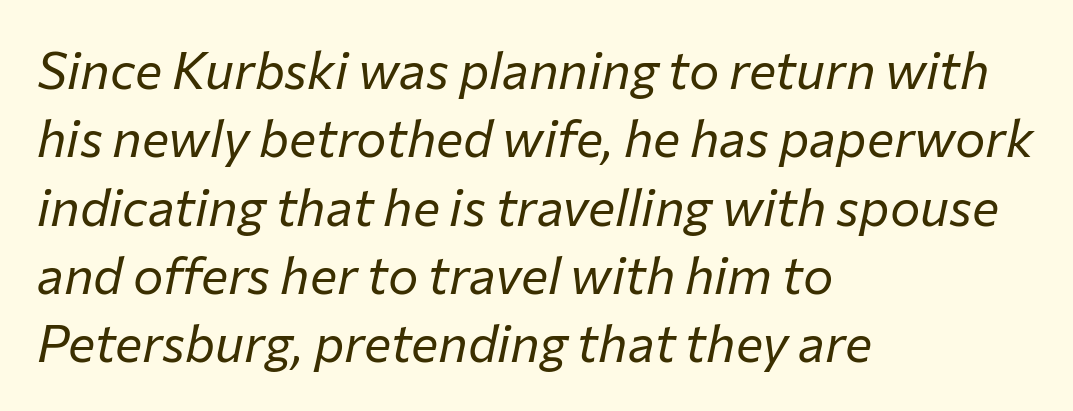
The image shows 51 px regular-weight type, italic (leaning right); set left-aligned, normal line spacing (1.34x), normal letter spacing, not underlined; low stroke contrast and a medium x-height.
